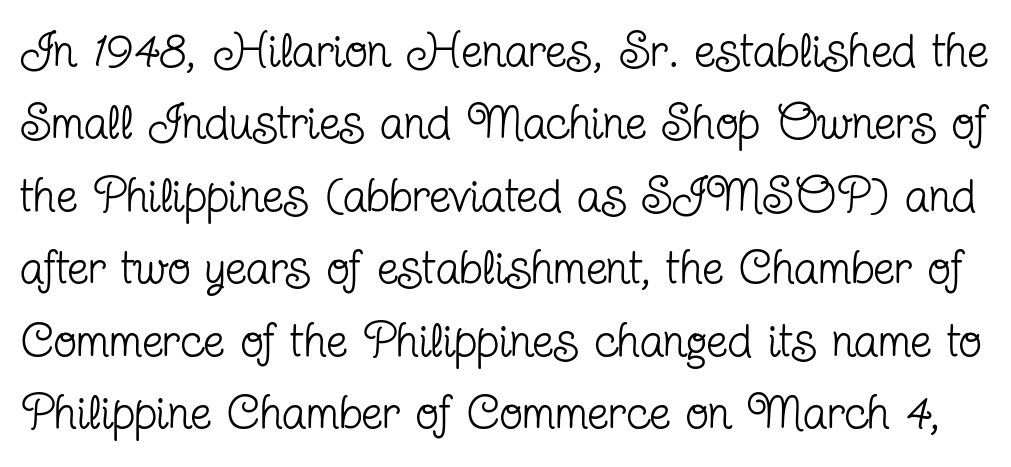
Q: Is the text bold? A: No.
Q: Is the text italic (slanted)? A: No, it is upright.
Q: Is the typeface a serif or a sans-serif typeface? A: Serif.
Q: Is the text underlined? A: No.
Q: Is the spacing between letters normal or unusually wide? A: Normal.
Q: Is the spacing between lines tight, normal or loose? A: Normal.
Q: Width (condensed, normal, or wide)? A: Condensed.
Q: Stroke contrast? A: Low.
Q: x-height? A: Medium.
Q: Monospaced? A: No.
